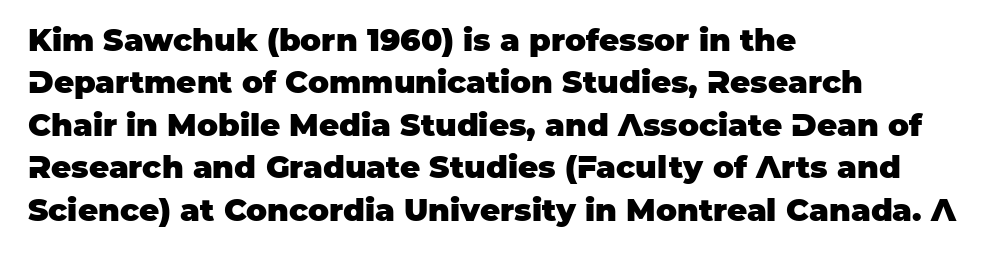
The image shows 31 px heavy sans-serif type, upright; set left-aligned, normal line spacing (1.37x), normal letter spacing, not underlined; low stroke contrast and a large x-height.
